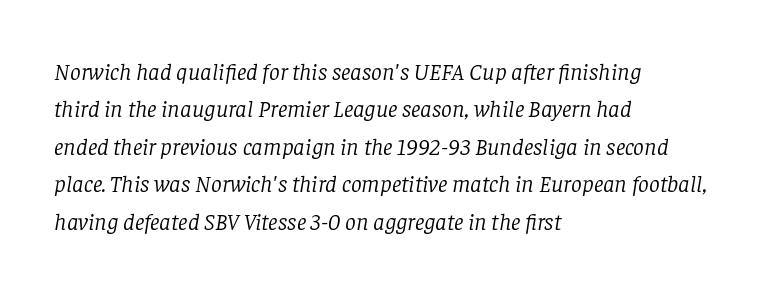
Q: Is the text bold? A: No.
Q: Is the text italic (slanted)? A: Yes, it leans right by about 8 degrees.
Q: Is the text underlined? A: No.
Q: How is the paragraph aligned? A: Left-aligned.
Q: Is the spacing between letters normal or unusually wide? A: Normal.
Q: Is the spacing between lines tight, normal or loose? A: Normal.
